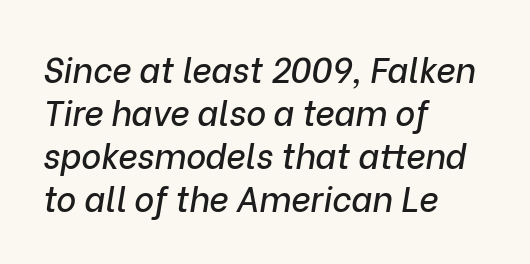
The image shows 34 px text type, italic (leaning right); set left-aligned, normal line spacing (1.26x), normal letter spacing, not underlined; low stroke contrast and a medium x-height.
